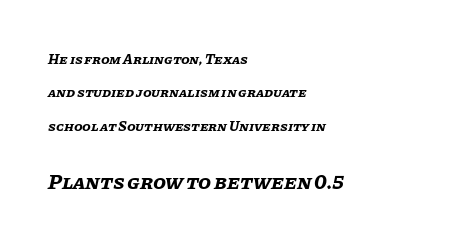
{"italic": "yes", "lean": "right", "slant_degrees": 11, "bold": "yes", "underline": "no", "align": "left", "line_spacing": "loose", "line_spacing_ratio": 2.39, "letter_spacing": "normal", "letter_spacing_em": 0.0, "larger_block": "second", "size_ratio": 1.5, "glyph_px": 21}
